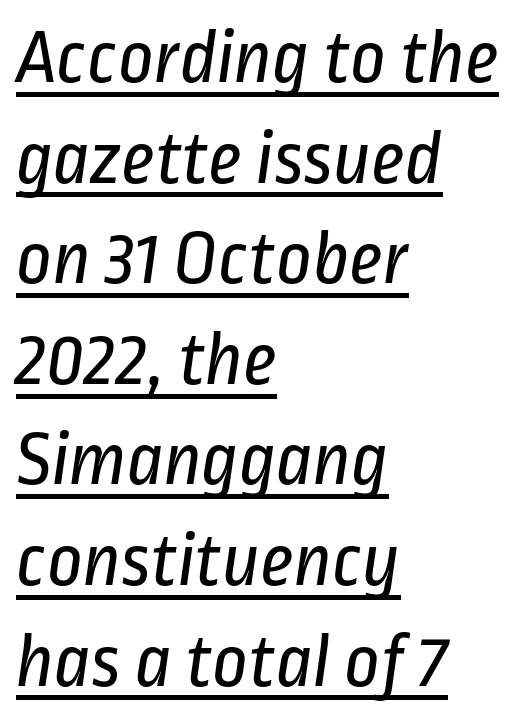
Summary of vertical rhythm: regular, with standard interline spacing. The weight would be labelled regular, book, light, or lighter still. Every row of glyphs begins at an identical x-position on the left. The horizontal fit of the characters is conventional and even.
